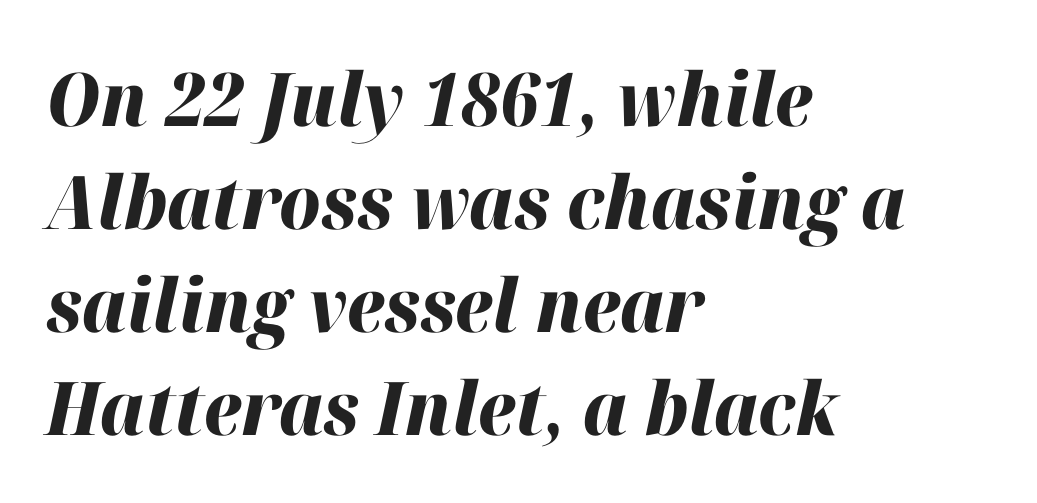
{"italic": "yes", "lean": "right", "slant_degrees": 12, "bold": "yes", "weight": "heavy", "width": "normal", "stroke_contrast": "high", "x_height": "medium", "monospaced": "no", "underline": "no", "align": "left", "line_spacing": "normal", "line_spacing_ratio": 1.39, "letter_spacing": "normal", "letter_spacing_em": 0.0, "glyph_px": 74}
